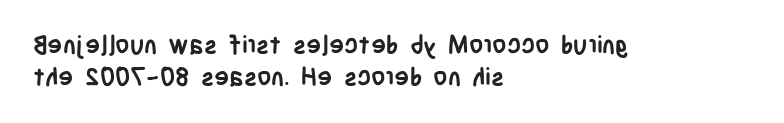
The image shows 25 px bold type, upright; set left-aligned, normal line spacing (1.27x), normal letter spacing, not underlined.
